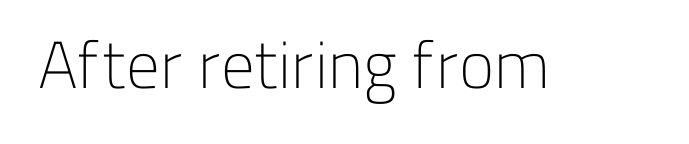
The font is comparable to plain body text, perhaps lighter. Underline: absent. A sans-serif font was chosen for this passage. This is the regular roman posture of the typeface.
